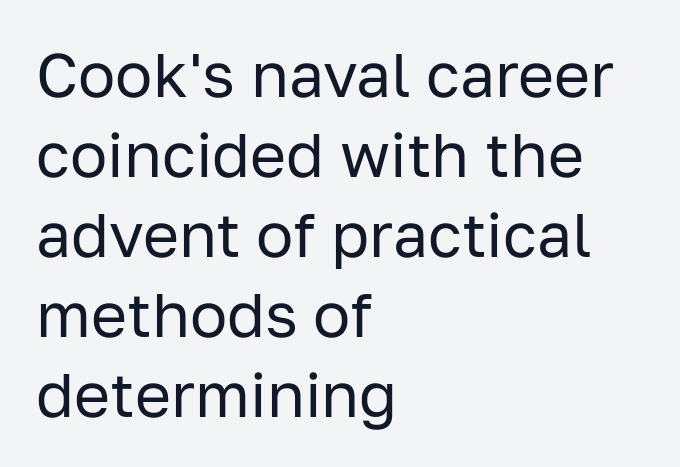
Q: Is the text bold? A: No.
Q: Is the text italic (slanted)? A: No, it is upright.
Q: Is the typeface a serif or a sans-serif typeface? A: Sans-serif.
Q: Is the text underlined? A: No.
Q: How is the paragraph aligned? A: Left-aligned.
Q: Is the spacing between letters normal or unusually wide? A: Normal.
Q: Is the spacing between lines tight, normal or loose? A: Normal.
Q: Width (condensed, normal, or wide)? A: Normal.
Q: Stroke contrast? A: Low.
Q: x-height? A: Medium.
Q: Monospaced? A: No.
